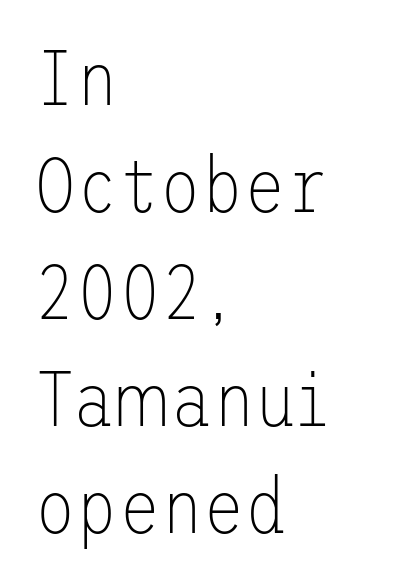
Q: Is the text bold? A: No.
Q: Is the text italic (slanted)? A: No, it is upright.
Q: Is the typeface a serif or a sans-serif typeface? A: Sans-serif.
Q: Is the text underlined? A: No.
Q: How is the paragraph aligned? A: Left-aligned.
Q: Is the spacing between letters normal or unusually wide? A: Normal.
Q: Is the spacing between lines tight, normal or loose? A: Normal.
Q: Width (condensed, normal, or wide)? A: Normal.
Q: Stroke contrast? A: Low.
Q: x-height? A: Medium.
